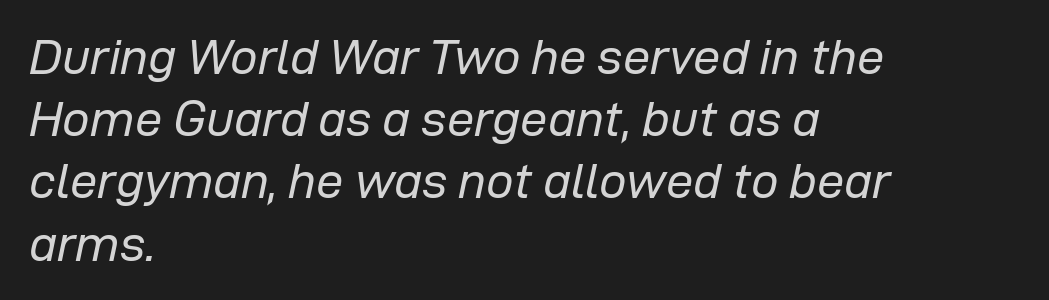
Q: Is the text bold? A: No.
Q: Is the text italic (slanted)? A: Yes, it leans right by about 12 degrees.
Q: Is the text underlined? A: No.
Q: How is the paragraph aligned? A: Left-aligned.
Q: Is the spacing between letters normal or unusually wide? A: Normal.
Q: Is the spacing between lines tight, normal or loose? A: Normal.
Q: Width (condensed, normal, or wide)? A: Normal.
Q: Stroke contrast? A: Low.
Q: x-height? A: Medium.
Q: Monospaced? A: No.
